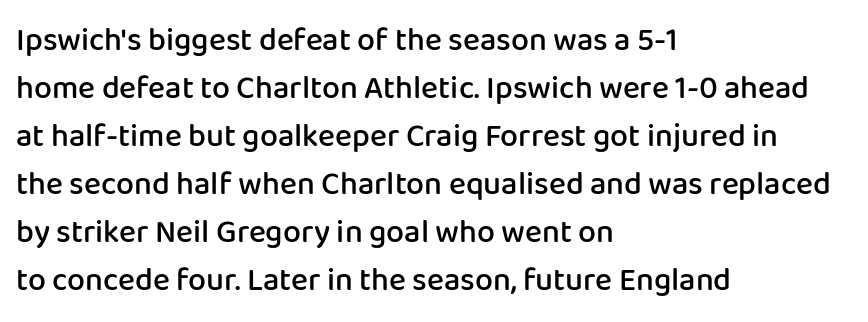
Q: Is the text bold? A: Semi-bold.
Q: Is the text italic (slanted)? A: No, it is upright.
Q: Is the typeface a serif or a sans-serif typeface? A: Sans-serif.
Q: Is the text underlined? A: No.
Q: How is the paragraph aligned? A: Left-aligned.
Q: Is the spacing between letters normal or unusually wide? A: Normal.
Q: Is the spacing between lines tight, normal or loose? A: Normal.
Q: Width (condensed, normal, or wide)? A: Normal.
Q: Stroke contrast? A: Low.
Q: x-height? A: Medium.
Q: Monospaced? A: No.
